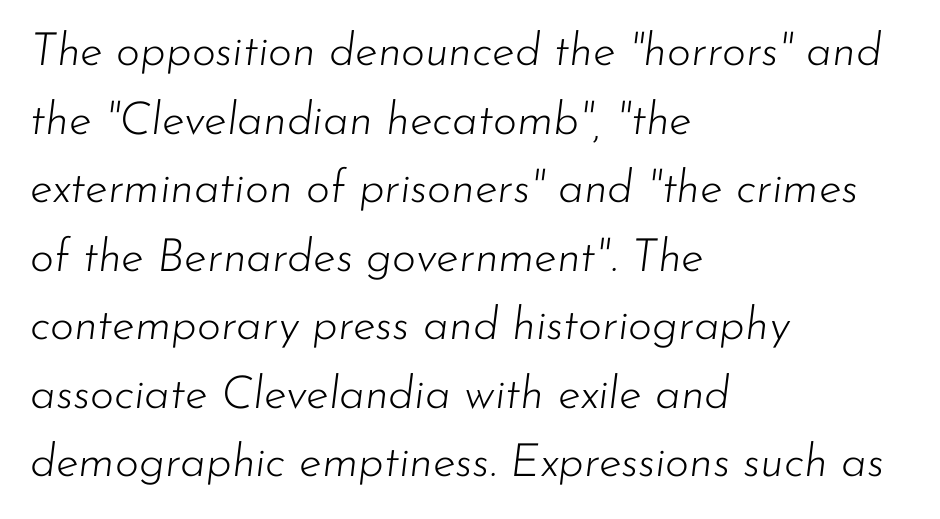
The image shows 46 px light type, italic (leaning right); set left-aligned, normal line spacing (1.49x), normal letter spacing, not underlined; low stroke contrast and a small x-height.
